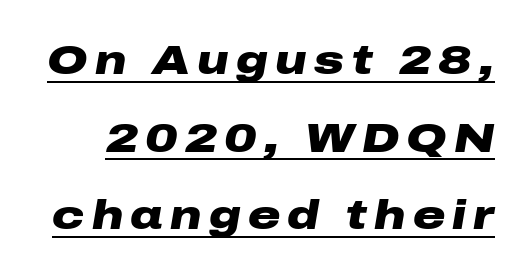
The passage shown is typed in a proportional face where columns would drift. Notice the wide empty band between every row — that's loose leading. Typesetter's note: full bold, strokes at maximum text heaviness. This is underlined copy, the kind a proofreader might mark for attention. An italicized treatment has been applied to the whole sample.
